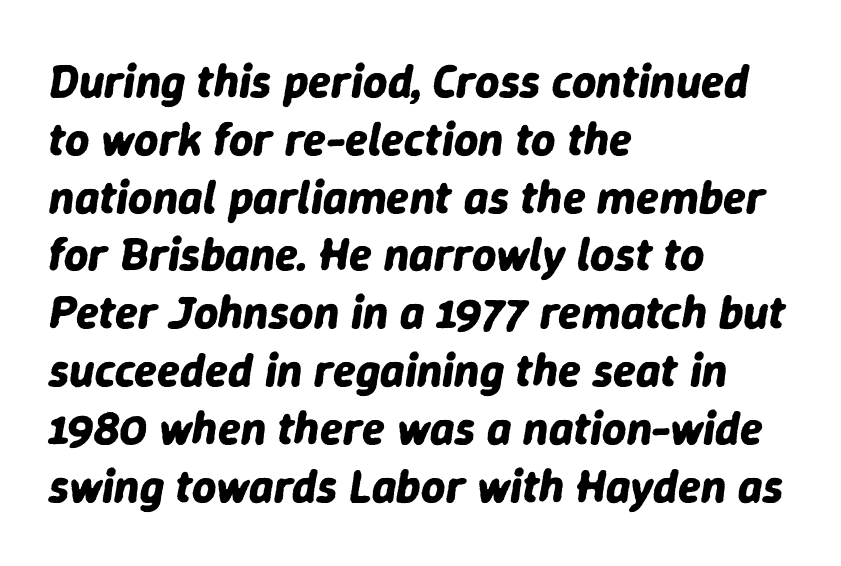
Q: Is the text bold? A: Yes.
Q: Is the text italic (slanted)? A: Yes, it leans right by about 9 degrees.
Q: Is the text underlined? A: No.
Q: How is the paragraph aligned? A: Left-aligned.
Q: Is the spacing between letters normal or unusually wide? A: Normal.
Q: Width (condensed, normal, or wide)? A: Normal.
Q: Stroke contrast? A: Low.
Q: x-height? A: Medium.
Q: Monospaced? A: No.
